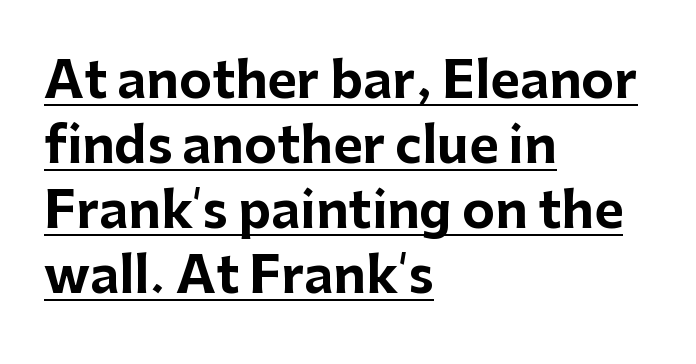
{"serif": "no", "italic": "no", "bold": "yes", "weight": "bold", "width": "normal", "stroke_contrast": "low", "x_height": "medium", "monospaced": "no", "underline": "yes", "align": "left", "line_spacing": "normal", "line_spacing_ratio": 1.3, "letter_spacing": "normal", "letter_spacing_em": 0.0, "glyph_px": 50}
